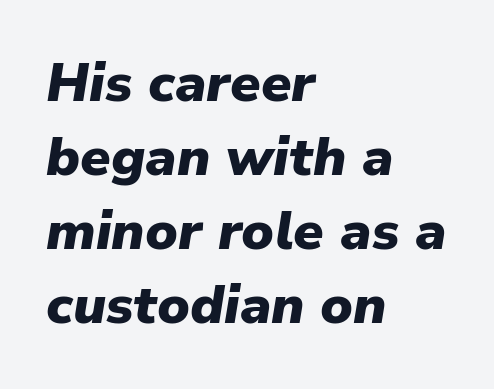
Q: Is the text bold? A: Yes.
Q: Is the text italic (slanted)? A: Yes, it leans right by about 9 degrees.
Q: Is the text underlined? A: No.
Q: How is the paragraph aligned? A: Left-aligned.
Q: Is the spacing between letters normal or unusually wide? A: Normal.
Q: Is the spacing between lines tight, normal or loose? A: Normal.
Q: Width (condensed, normal, or wide)? A: Normal.
Q: Stroke contrast? A: Low.
Q: x-height? A: Medium.
Q: Monospaced? A: No.
